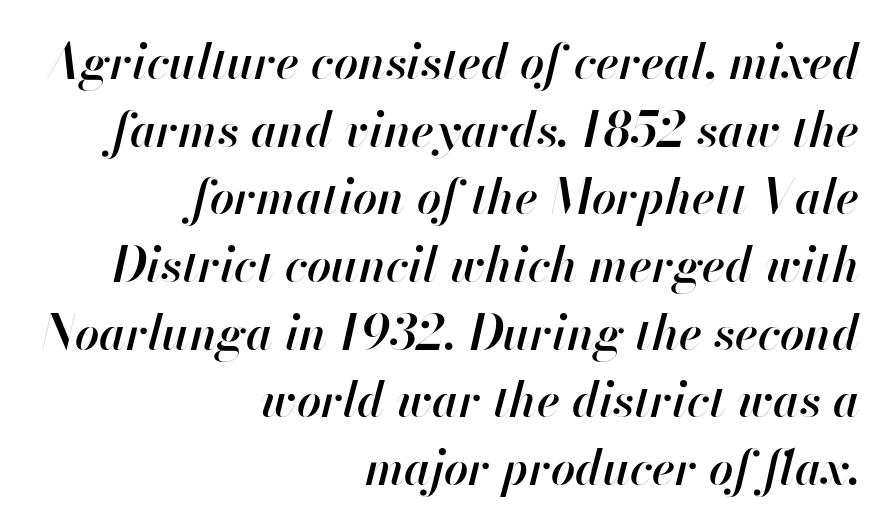
{"italic": "yes", "lean": "right", "slant_degrees": 13, "bold": "semi", "weight": "semibold", "width": "normal", "stroke_contrast": "high", "x_height": "small", "monospaced": "no", "underline": "no", "align": "right", "line_spacing": "normal", "line_spacing_ratio": 1.41, "letter_spacing": "normal", "letter_spacing_em": 0.0, "glyph_px": 48}
